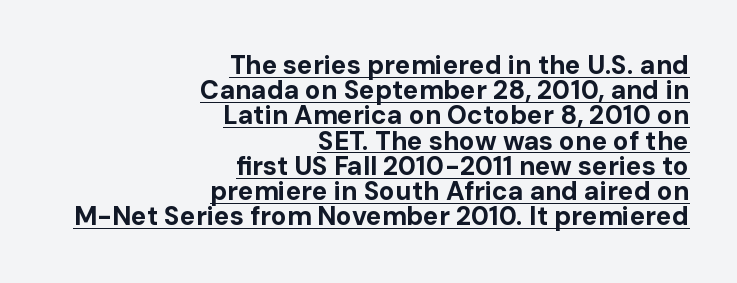
Q: Is the text bold? A: Yes.
Q: Is the text italic (slanted)? A: No, it is upright.
Q: Is the text underlined? A: Yes.
Q: How is the paragraph aligned? A: Right-aligned.
Q: Is the spacing between letters normal or unusually wide? A: Normal.
Q: Is the spacing between lines tight, normal or loose? A: Tight.
